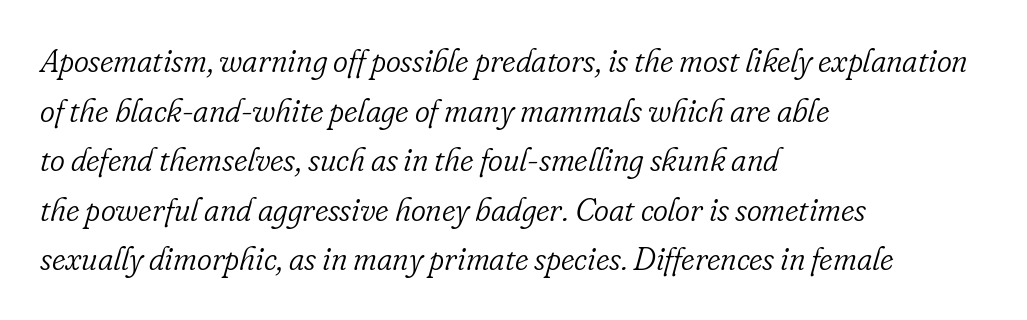
Q: Is the text bold? A: No.
Q: Is the text italic (slanted)? A: Yes, it leans right by about 16 degrees.
Q: Is the typeface a serif or a sans-serif typeface? A: Serif.
Q: Is the text underlined? A: No.
Q: How is the paragraph aligned? A: Left-aligned.
Q: Is the spacing between letters normal or unusually wide? A: Normal.
Q: Is the spacing between lines tight, normal or loose? A: Normal.
Q: Width (condensed, normal, or wide)? A: Normal.
Q: Stroke contrast? A: Low.
Q: x-height? A: Small.
Q: Monospaced? A: No.
